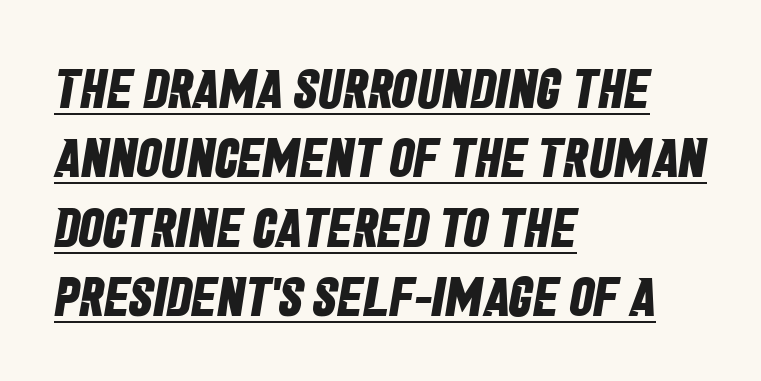
Q: Is the text bold? A: Yes.
Q: Is the typeface a serif or a sans-serif typeface? A: Sans-serif.
Q: Is the text underlined? A: Yes.
Q: How is the paragraph aligned? A: Left-aligned.
Q: Is the spacing between letters normal or unusually wide? A: Normal.
Q: Is the spacing between lines tight, normal or loose? A: Normal.
Q: Width (condensed, normal, or wide)? A: Condensed.
Q: Stroke contrast? A: Low.
Q: x-height? A: Large.
Q: Monospaced? A: No.
